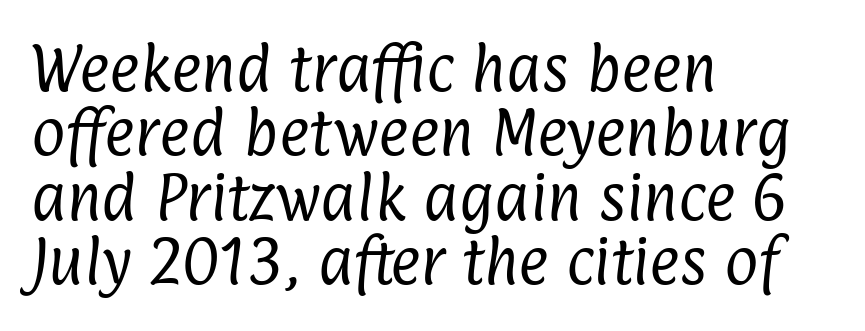
The image shows 52 px regular-weight, condensed sans-serif type; set left-aligned, line spacing 1.24x, normal letter spacing, not underlined; low stroke contrast and a medium x-height.
